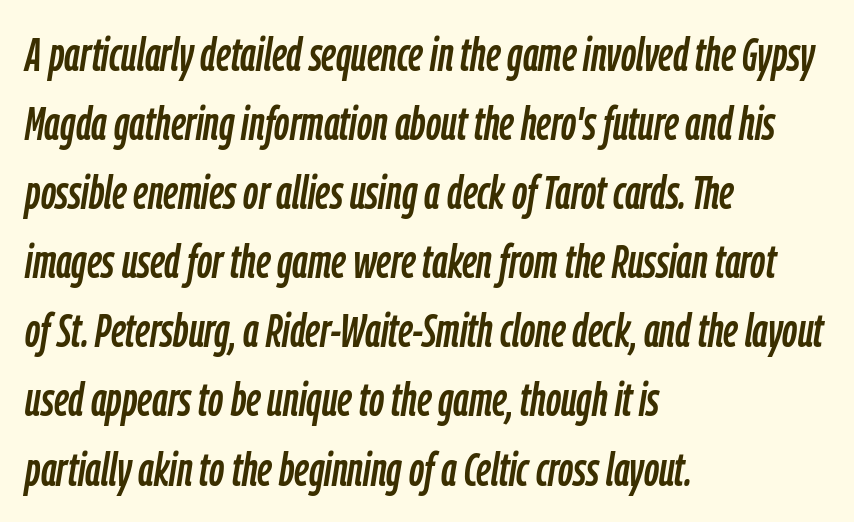
{"italic": "yes", "lean": "right", "slant_degrees": 9, "width": "condensed", "stroke_contrast": "low", "x_height": "medium", "monospaced": "no", "underline": "no", "align": "left", "line_spacing": "normal", "line_spacing_ratio": 1.47, "letter_spacing": "normal", "letter_spacing_em": 0.0, "glyph_px": 47}
